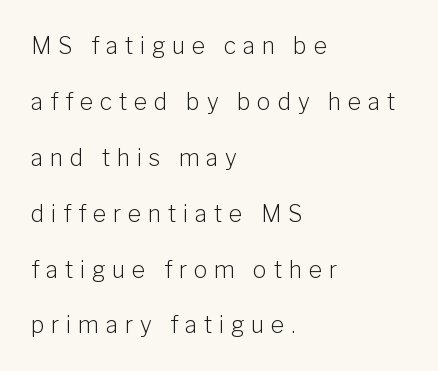
Descenders are the only things crossing below the line. One-word summary of the alignment: left. No heavy texture on the line: the type isn't bold. These lines have a slow, spaced-out rhythm from letter to letter. Every stem runs plumb, perpendicular to the baseline.
